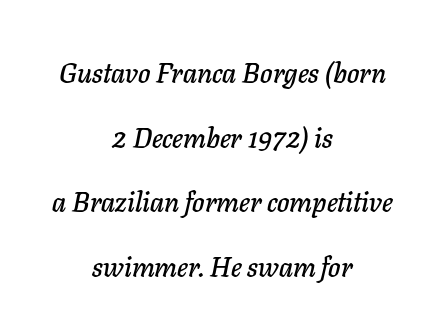
The image shows 28 px text type, italic (leaning right); set centered, loose line spacing (2.31x), normal letter spacing, not underlined; low stroke contrast and a medium x-height.
